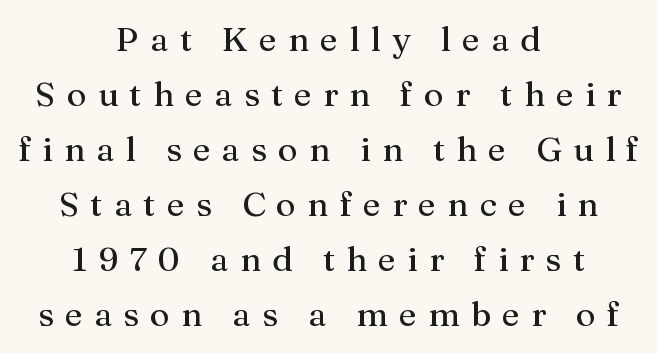
The image shows 34 px serif type, upright; set centered, normal line spacing (1.62x), unusually wide letter spacing (+0.33 em), not underlined; medium stroke contrast and a medium x-height.
